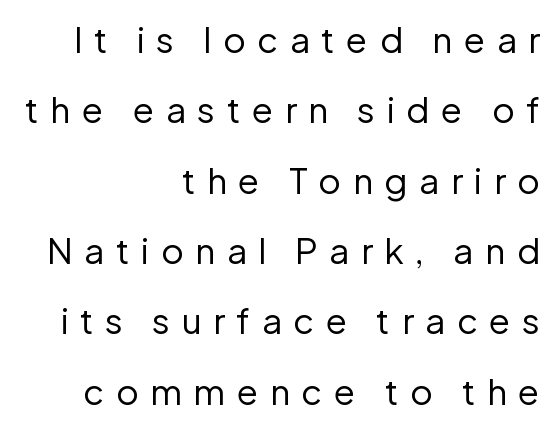
The image shows 35 px regular-weight sans-serif type, upright; set right-aligned, loose line spacing (2.01x), unusually wide letter spacing (+0.33 em), not underlined; low stroke contrast and a medium x-height.
